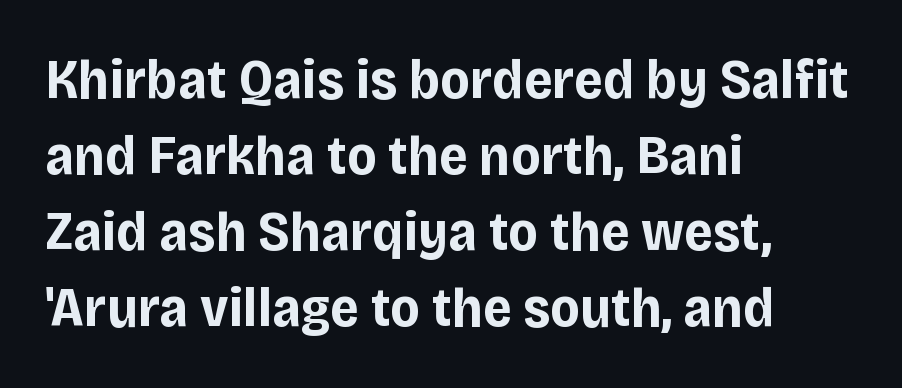
The image shows 56 px bold sans-serif type, upright; set left-aligned, normal line spacing (1.36x), normal letter spacing, not underlined; low stroke contrast and a large x-height.
